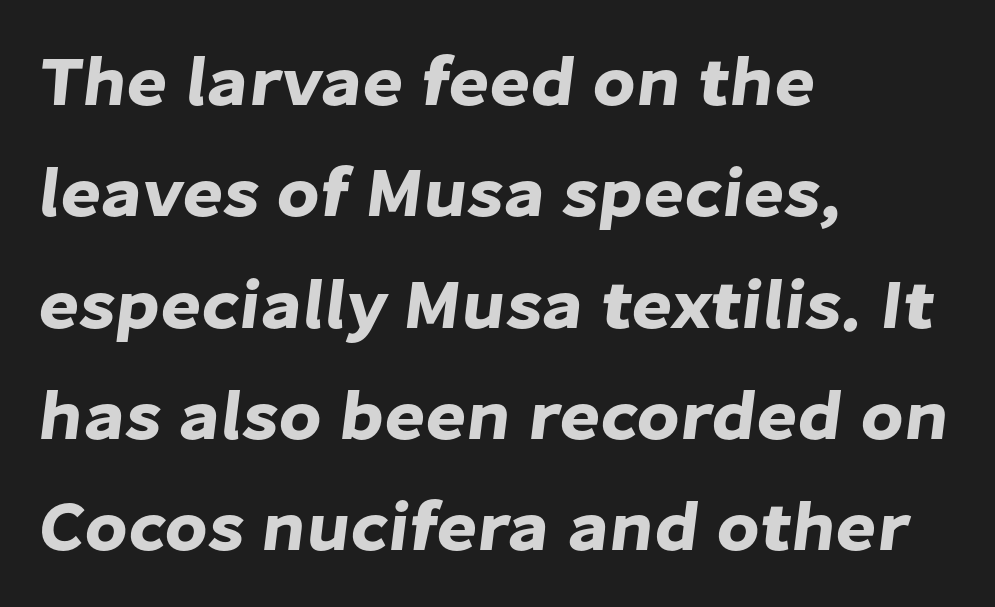
{"serif": "no", "width": "normal", "stroke_contrast": "low", "x_height": "medium", "monospaced": "no", "underline": "no", "align": "left", "line_spacing": "normal", "line_spacing_ratio": 1.59, "letter_spacing": "normal", "letter_spacing_em": 0.0, "glyph_px": 70}
